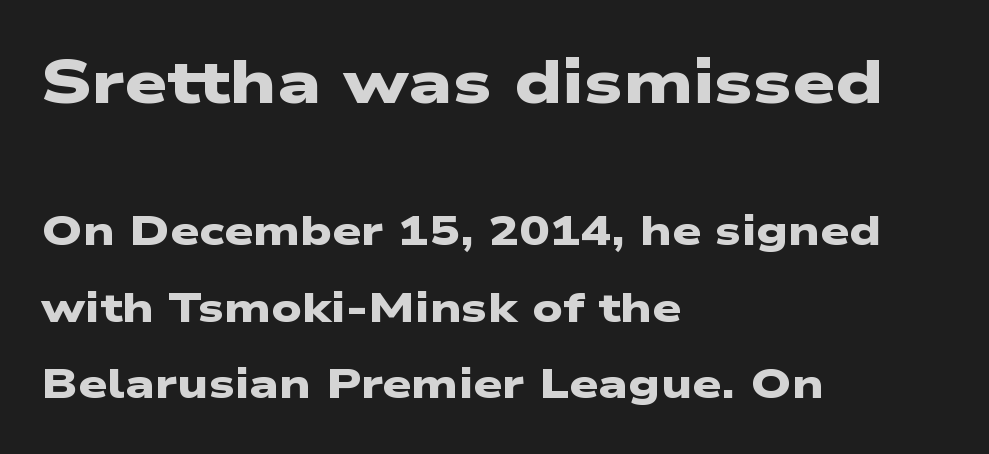
{"serif": "no", "bold": "yes", "weight": "heavy", "width": "wide", "stroke_contrast": "low", "x_height": "medium", "monospaced": "no", "underline": "no", "align": "left", "line_spacing_ratio": 1.86, "letter_spacing": "normal", "letter_spacing_em": 0.0, "larger_block": "first", "size_ratio": 1.49, "glyph_px": 61}
